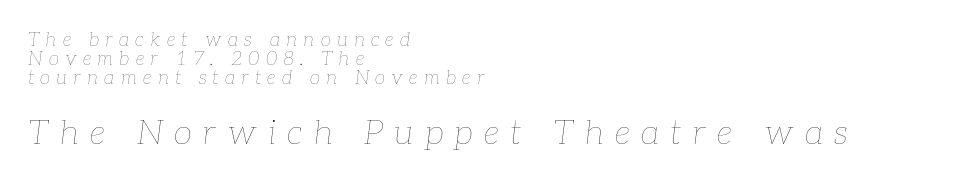
Q: Is the text bold? A: No.
Q: Is the text italic (slanted)? A: Yes, it leans right by about 7 degrees.
Q: Is the text underlined? A: No.
Q: How is the paragraph aligned? A: Left-aligned.
Q: Is the spacing between letters normal or unusually wide? A: Unusually wide.
Q: Is the spacing between lines tight, normal or loose? A: Tight.
Q: Which block of text is set in a larger size, the first (top) or the second (bottom)? A: The second (bottom) one.
Q: Width (condensed, normal, or wide)? A: Normal.
Q: Stroke contrast? A: Low.
Q: x-height? A: Medium.
Q: Monospaced? A: No.
